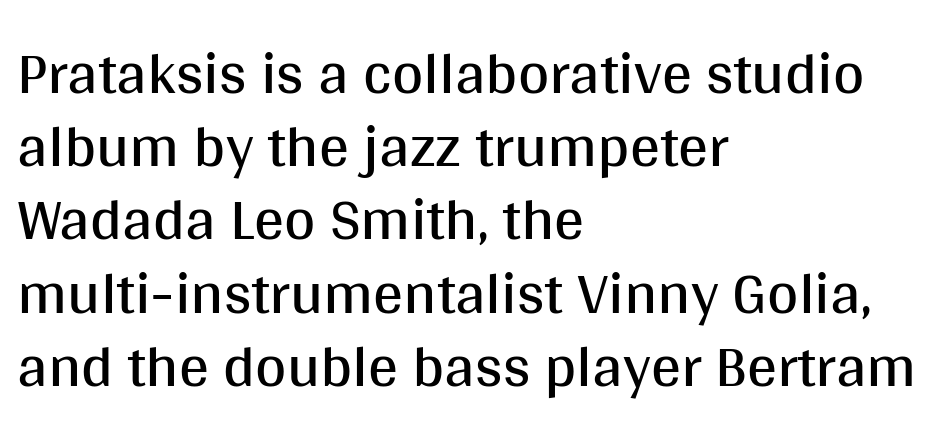
A student would call this left alignment; a typographer would say flush left, rag right. Here the designer chose a conventional face with non-uniform glyph widths. When letters stand straight like this, we call the style roman or upright. On a weight scale, this lands at 450 or below. Unlike a traditional serif, this face leaves its strokes unadorned. The gaps between neighbouring characters are ordinary and unremarkable.
